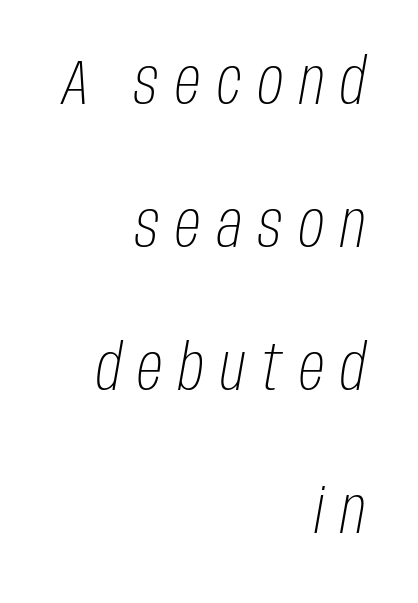
{"italic": "yes", "lean": "right", "slant_degrees": 10, "bold": "no", "weight": "light", "width": "condensed", "stroke_contrast": "low", "x_height": "large", "monospaced": "no", "underline": "no", "align": "right", "line_spacing": "loose", "line_spacing_ratio": 2.27, "letter_spacing": "wide", "letter_spacing_em": 0.26, "glyph_px": 63}
